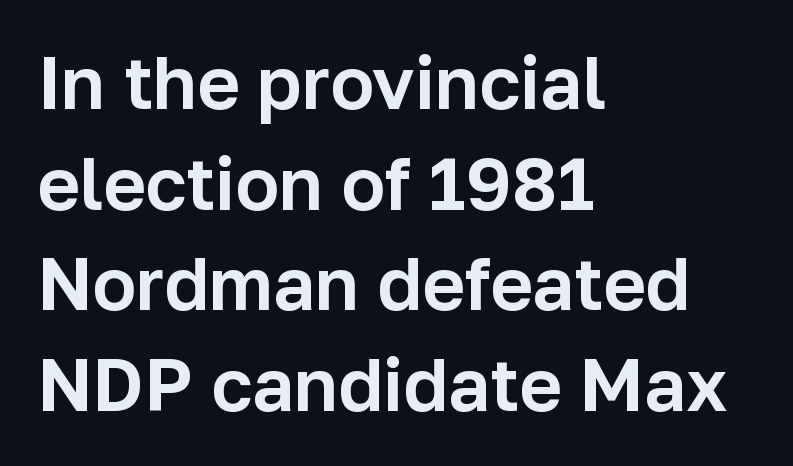
Alignment: flush left. Think of a printed novel: that variable character pitch is what you see here. Grotesque or geometric, the face here clearly has no serifs. Anything drawn beneath the words? Only blank space.
